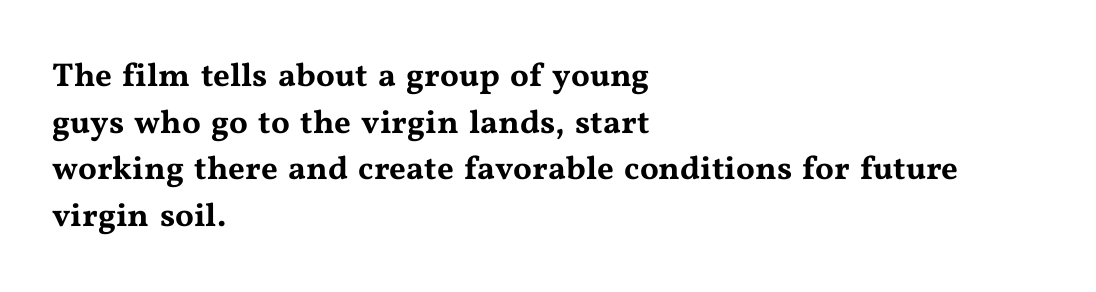
Q: Is the text italic (slanted)? A: No, it is upright.
Q: Is the typeface a serif or a sans-serif typeface? A: Serif.
Q: Is the text underlined? A: No.
Q: How is the paragraph aligned? A: Left-aligned.
Q: Is the spacing between letters normal or unusually wide? A: Normal.
Q: Is the spacing between lines tight, normal or loose? A: Normal.
Q: Width (condensed, normal, or wide)? A: Wide.
Q: Stroke contrast? A: Medium.
Q: x-height? A: Medium.
Q: Monospaced? A: No.
